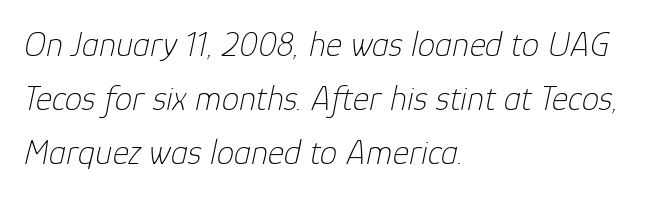
Q: Is the text bold? A: No.
Q: Is the text italic (slanted)? A: Yes, it leans right by about 12 degrees.
Q: Is the text underlined? A: No.
Q: How is the paragraph aligned? A: Left-aligned.
Q: Is the spacing between letters normal or unusually wide? A: Normal.
Q: Is the spacing between lines tight, normal or loose? A: Normal.
Q: Width (condensed, normal, or wide)? A: Normal.
Q: Stroke contrast? A: Low.
Q: x-height? A: Medium.
Q: Monospaced? A: No.
